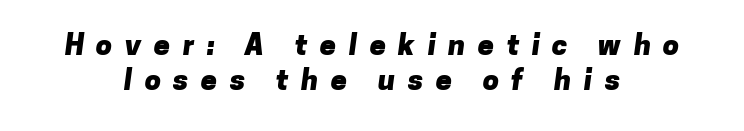
{"serif": "no", "bold": "yes", "weight": "heavy", "width": "normal", "stroke_contrast": "low", "x_height": "medium", "monospaced": "no", "underline": "no", "align": "center", "line_spacing_ratio": 1.19, "letter_spacing": "wide", "letter_spacing_em": 0.43, "glyph_px": 29}
